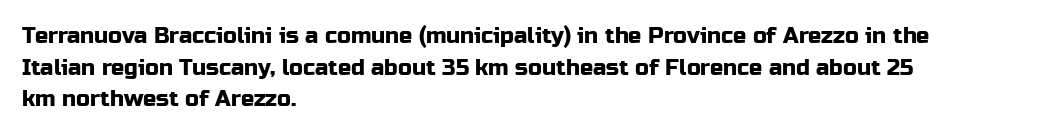
Q: Is the text italic (slanted)? A: No, it is upright.
Q: Is the text underlined? A: No.
Q: How is the paragraph aligned? A: Left-aligned.
Q: Is the spacing between letters normal or unusually wide? A: Normal.
Q: Is the spacing between lines tight, normal or loose? A: Normal.
